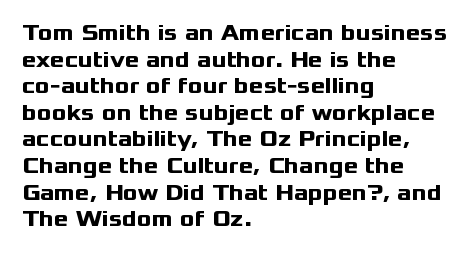
Which margin do the lines hug? The left one — the right edge is uneven. Weight check: bold — yes, fully. Tracking here is standard; glyphs follow each other at the usual distance. Unlike italic type, these characters show no tilt at all. Just letters on the line, the space beneath them empty.
